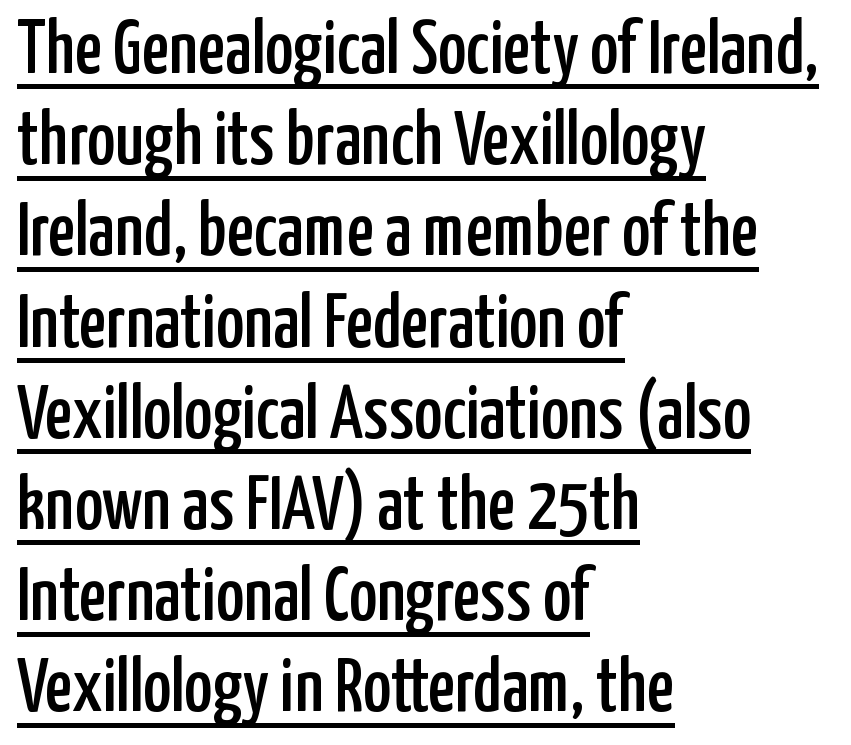
{"serif": "no", "italic": "no", "width": "condensed", "stroke_contrast": "low", "x_height": "medium", "monospaced": "no", "underline": "yes", "align": "left", "line_spacing_ratio": 1.2, "letter_spacing": "normal", "letter_spacing_em": 0.0, "glyph_px": 76}
